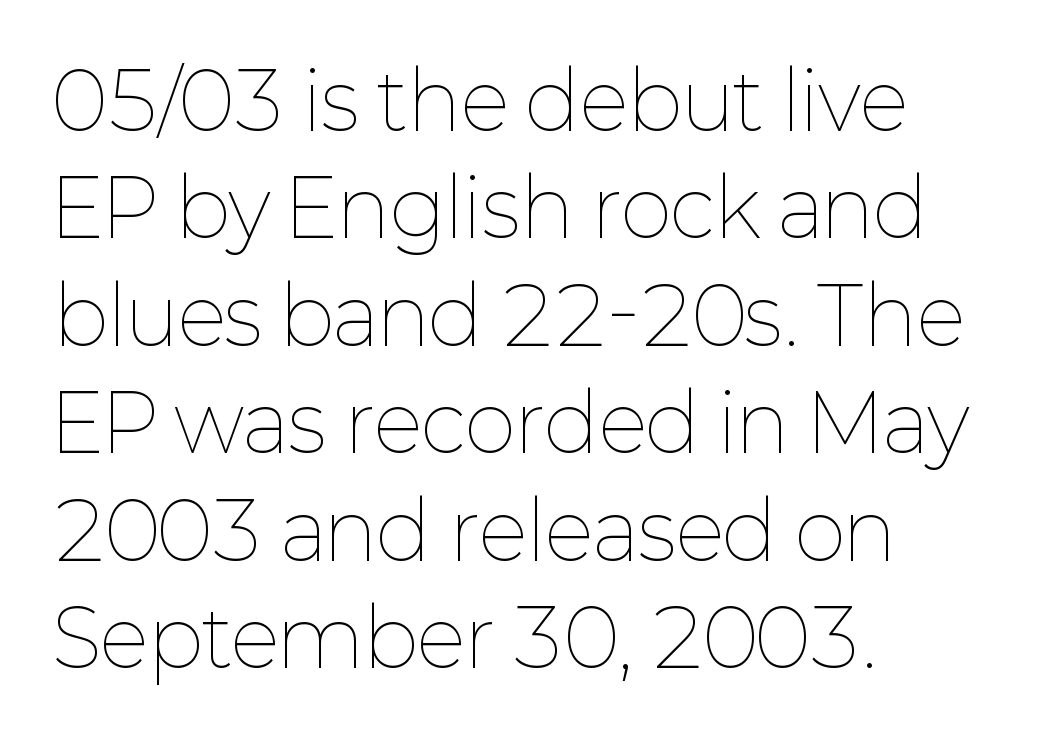
Q: Is the text bold? A: No.
Q: Is the text italic (slanted)? A: No, it is upright.
Q: Is the text underlined? A: No.
Q: How is the paragraph aligned? A: Left-aligned.
Q: Is the spacing between letters normal or unusually wide? A: Normal.
Q: Is the spacing between lines tight, normal or loose? A: Normal.
Q: Width (condensed, normal, or wide)? A: Normal.
Q: Stroke contrast? A: Low.
Q: x-height? A: Medium.
Q: Monospaced? A: No.
